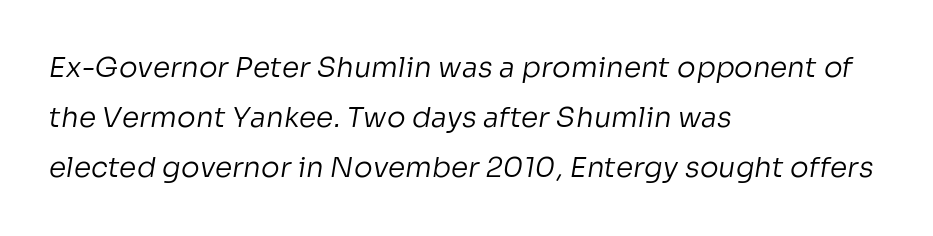
The image shows 28 px regular-weight sans-serif type; set left-aligned, line spacing 1.79x, normal letter spacing, not underlined; low stroke contrast and a medium x-height.
